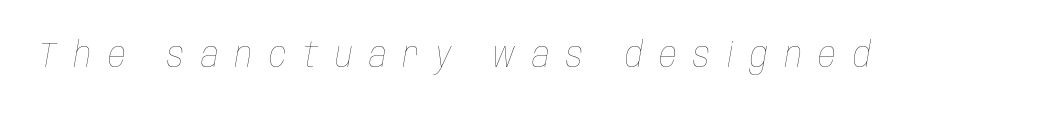
Q: Is the text bold? A: No.
Q: Is the text italic (slanted)? A: Yes, it leans right by about 10 degrees.
Q: Is the text underlined? A: No.
Q: Is the spacing between letters normal or unusually wide? A: Unusually wide.
Q: Width (condensed, normal, or wide)? A: Condensed.
Q: Stroke contrast? A: Low.
Q: x-height? A: Large.
Q: Monospaced? A: No.
